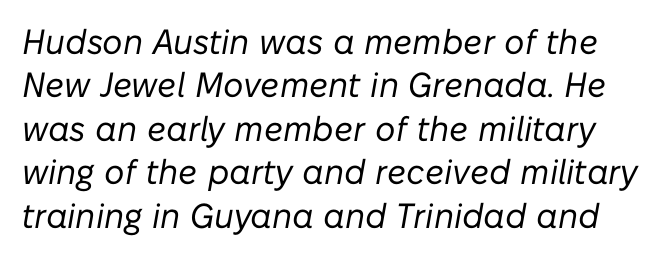
In terms of posture, this sample is oblique. The letterforms sit at book weight or below. Plain, unruled lines of type. Letter spacing: default. You could not count columns in this text — the font is proportionally spaced.
